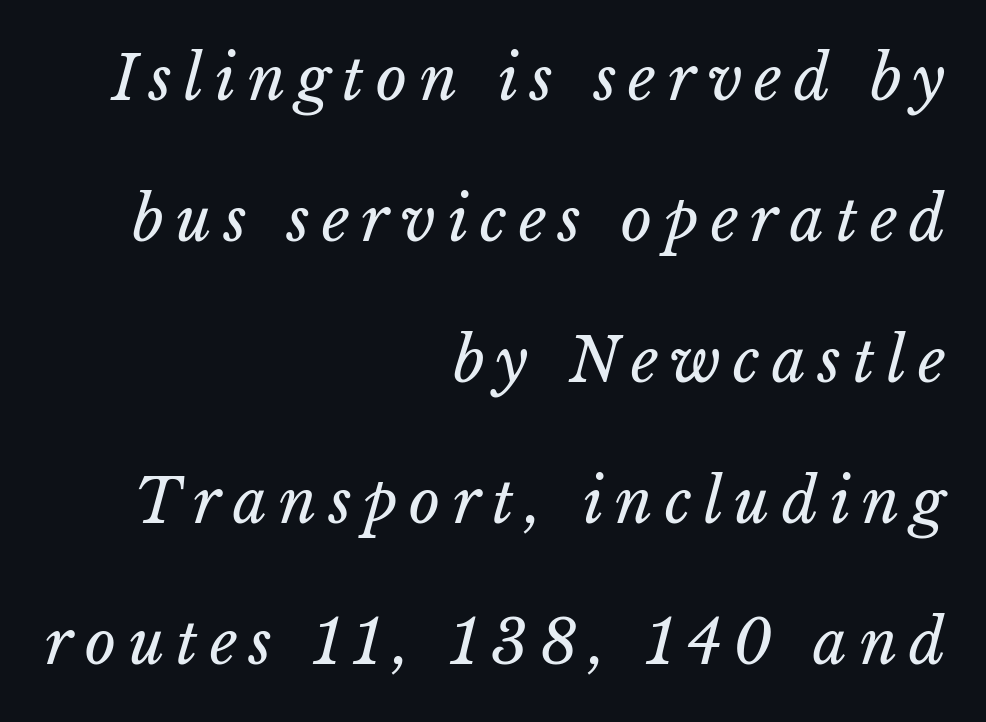
Q: Is the text bold? A: No.
Q: Is the text italic (slanted)? A: Yes, it leans right by about 15 degrees.
Q: Is the text underlined? A: No.
Q: How is the paragraph aligned? A: Right-aligned.
Q: Is the spacing between letters normal or unusually wide? A: Unusually wide.
Q: Is the spacing between lines tight, normal or loose? A: Loose.
Q: Width (condensed, normal, or wide)? A: Normal.
Q: Stroke contrast? A: Low.
Q: x-height? A: Medium.
Q: Monospaced? A: No.
